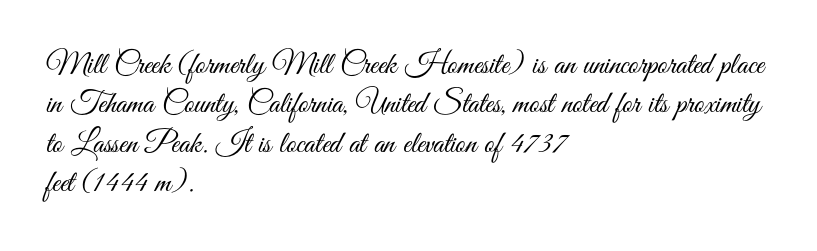
Q: Is the text bold? A: No.
Q: Is the text italic (slanted)? A: Yes.
Q: Is the typeface a serif or a sans-serif typeface? A: Sans-serif.
Q: Is the text underlined? A: No.
Q: How is the paragraph aligned? A: Left-aligned.
Q: Is the spacing between letters normal or unusually wide? A: Normal.
Q: Is the spacing between lines tight, normal or loose? A: Normal.
Q: Width (condensed, normal, or wide)? A: Condensed.
Q: Stroke contrast? A: Medium.
Q: x-height? A: Small.
Q: Monospaced? A: No.
